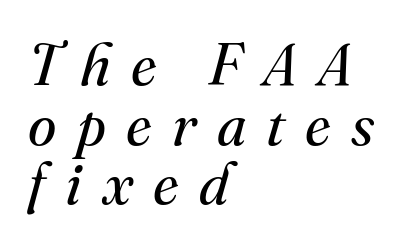
Yep, that's italic — everything's leaning. Letters rest on an invisible, unmarked baseline. The font family rendered here belongs to the serif group. The rendering uses natural spacing where letterforms have individual widths. Is there much room between lines? No — they nearly touch. Look at the tracking — it's clearly loosened, letters drifting apart.
